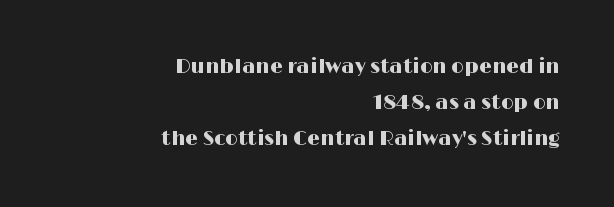
Q: Is the text italic (slanted)? A: No, it is upright.
Q: Is the text underlined? A: No.
Q: How is the paragraph aligned? A: Right-aligned.
Q: Is the spacing between letters normal or unusually wide? A: Normal.
